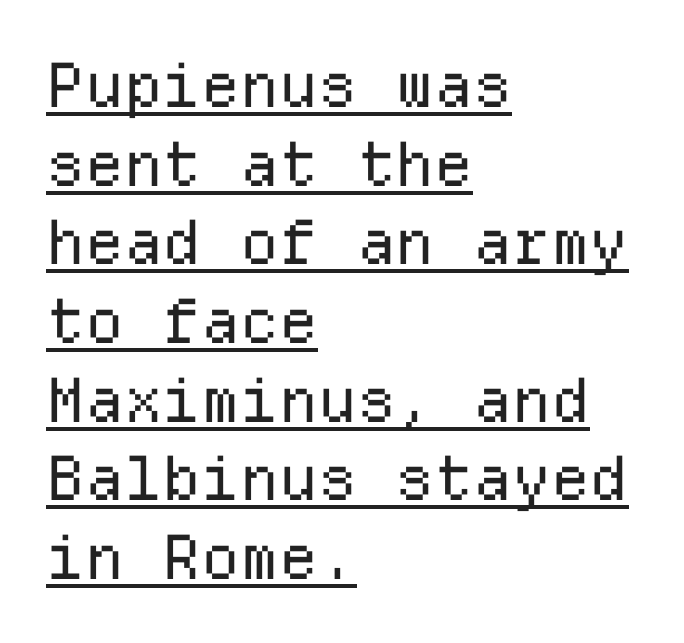
Rows of type keep a routine distance in the vertical direction. Think of a typewriter: that constant character pitch is what you see here. Examine the stroke ends and you'll find no serifs. What decoration does the sample have? An underline. Spacing between characters is what you'd get straight out of the box. The face looks like a standard text weight, possibly lighter.
